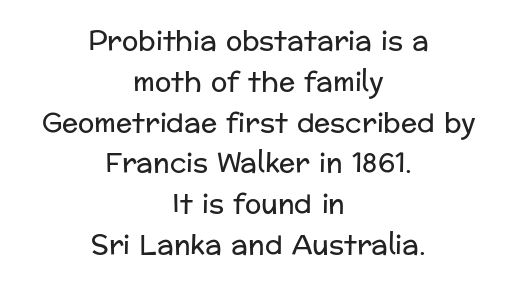
The image shows 27 px text type, upright; set centered, normal line spacing (1.51x), normal letter spacing, not underlined.
